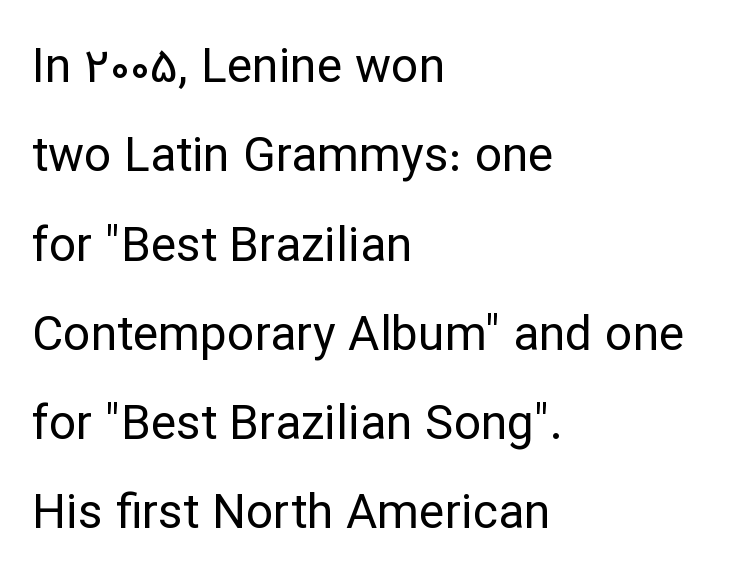
The characters display no serif detailing; their extremities are plain. Observe the ordinary spacing: letters are neighbours, not strangers. Stems and bowls with no extra thickness — not bold. If you drew a line through each stem, it would be perfectly vertical. No word sits above an underline. The rendering uses natural spacing where letterforms have individual widths.
